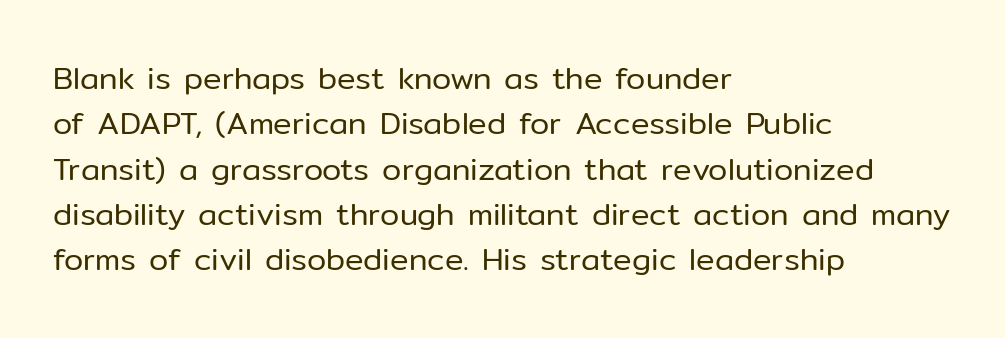
{"serif": "no", "italic": "no", "bold": "no", "weight": "regular", "width": "normal", "stroke_contrast": "low", "x_height": "medium", "monospaced": "no", "underline": "no", "align": "left", "line_spacing": "normal", "line_spacing_ratio": 1.46, "letter_spacing": "normal", "letter_spacing_em": 0.0, "glyph_px": 31}
